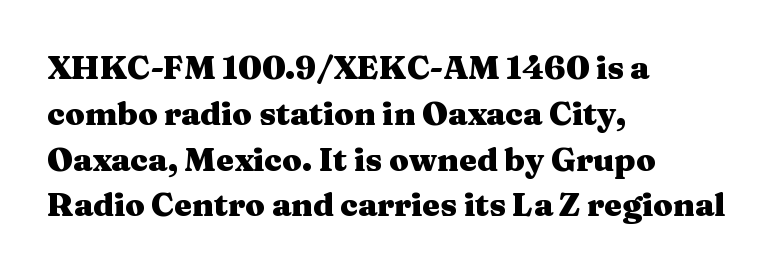
Chunky letters — that's bold for sure. Notice how the passage keeps a crisp vertical edge on the left only. The words here are not underlined. How would I describe the line gaps? Plain and ordinary. Yep, those are serifs on the letters. Do the characters align in a grid? No, the font is proportional.
